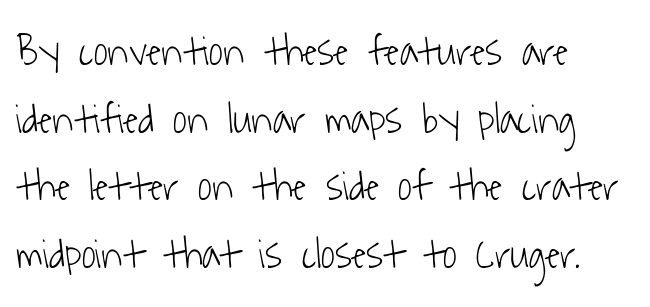
The image shows 43 px light, condensed sans-serif type; set left-aligned, normal line spacing (1.57x), normal letter spacing, not underlined; low stroke contrast and a medium x-height.
